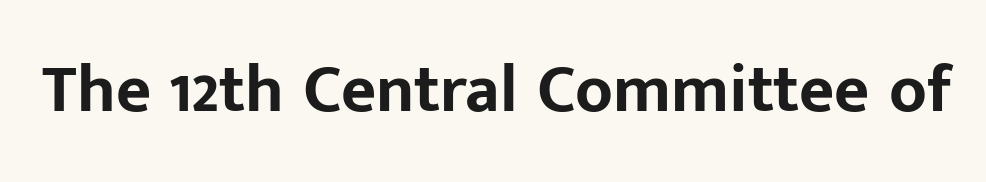
{"serif": "no", "italic": "no", "bold": "yes", "weight": "bold", "width": "normal", "stroke_contrast": "low", "x_height": "medium", "monospaced": "no", "underline": "no", "letter_spacing": "normal", "letter_spacing_em": 0.0, "glyph_px": 68}
